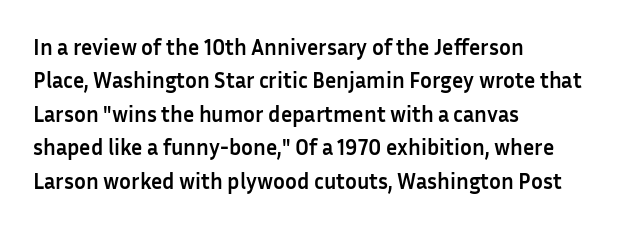
The strip under each line holds only bare page. Between one letter and the next there's only the usual sliver of space. Is there any slant? The stems are plumb. Plenty of ink on the page — the face is bold. Leading matches the norm, producing a regular column.
